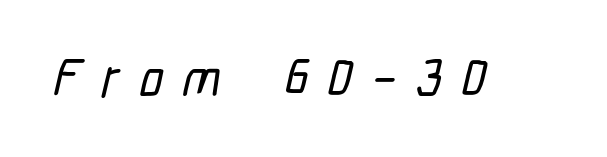
The image shows 55 px condensed sans-serif type; set unusually wide letter spacing (+0.35 em), not underlined; low stroke contrast and a medium x-height.
